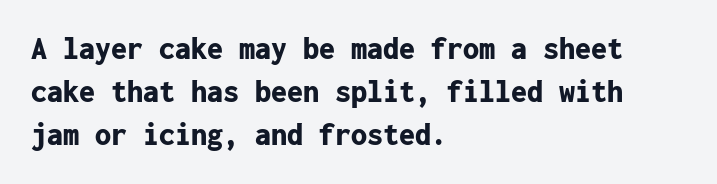
{"serif": "no", "italic": "no", "bold": "yes", "weight": "bold", "width": "normal", "stroke_contrast": "low", "x_height": "medium", "monospaced": "yes", "underline": "no", "align": "left", "line_spacing": "normal", "line_spacing_ratio": 1.35, "letter_spacing": "normal", "letter_spacing_em": 0.0, "glyph_px": 32}
